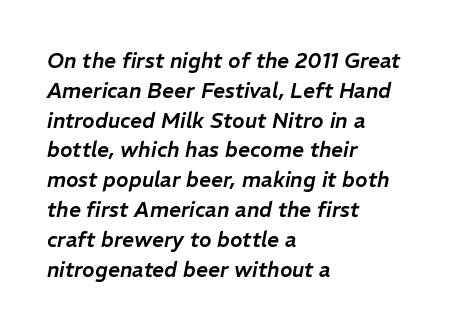
Q: Is the text italic (slanted)? A: Yes, it leans right by about 11 degrees.
Q: Is the text underlined? A: No.
Q: How is the paragraph aligned? A: Left-aligned.
Q: Is the spacing between letters normal or unusually wide? A: Normal.
Q: Is the spacing between lines tight, normal or loose? A: Normal.
